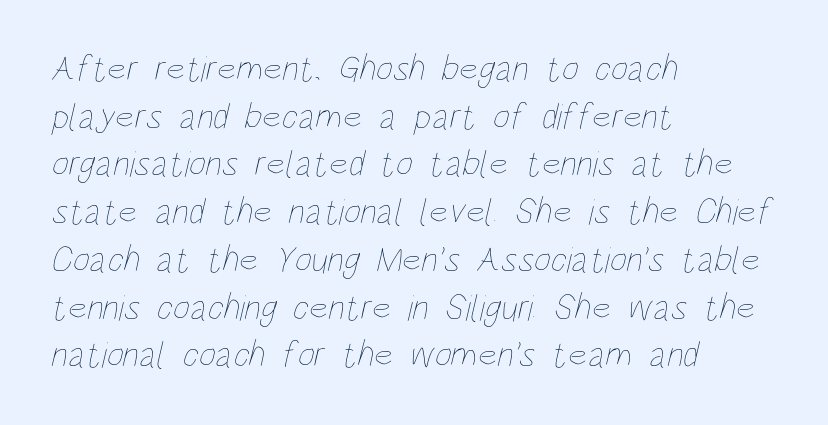
{"bold": "no", "weight": "thin", "width": "condensed", "stroke_contrast": "low", "x_height": "large", "monospaced": "no", "underline": "no", "align": "left", "line_spacing": "normal", "line_spacing_ratio": 1.29, "letter_spacing": "normal", "letter_spacing_em": 0.0, "glyph_px": 37}
